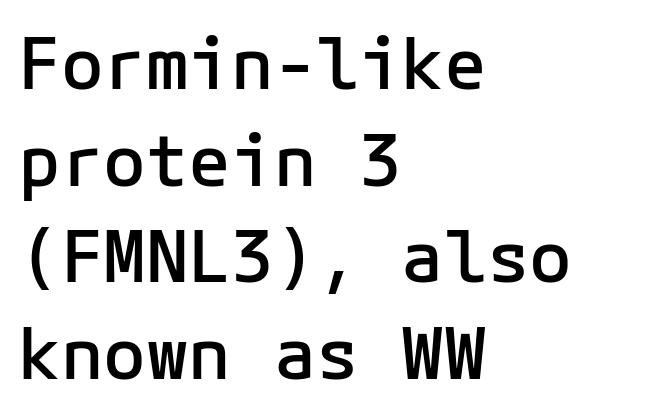
{"serif": "no", "italic": "no", "bold": "semi", "weight": "semibold", "width": "normal", "stroke_contrast": "low", "x_height": "medium", "underline": "no", "align": "left", "line_spacing": "normal", "line_spacing_ratio": 1.36, "letter_spacing": "normal", "letter_spacing_em": 0.0, "glyph_px": 71}
